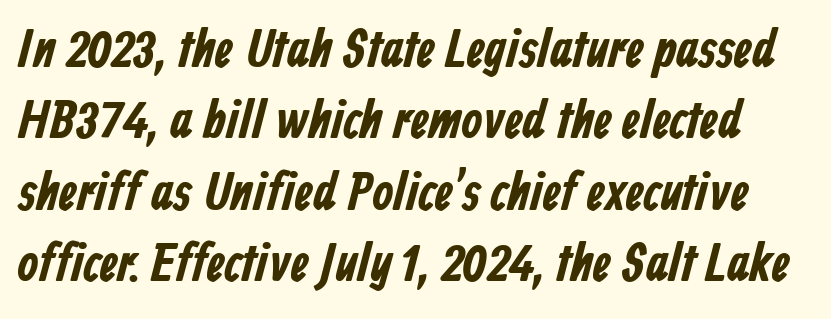
In terms of leading, this rendering sits right in the middle. Is the letter spacing exaggerated? No — it looks like the ordinary default. Letterform terminals end flat and unadorned throughout the passage. Underlining? Definitely not there.
